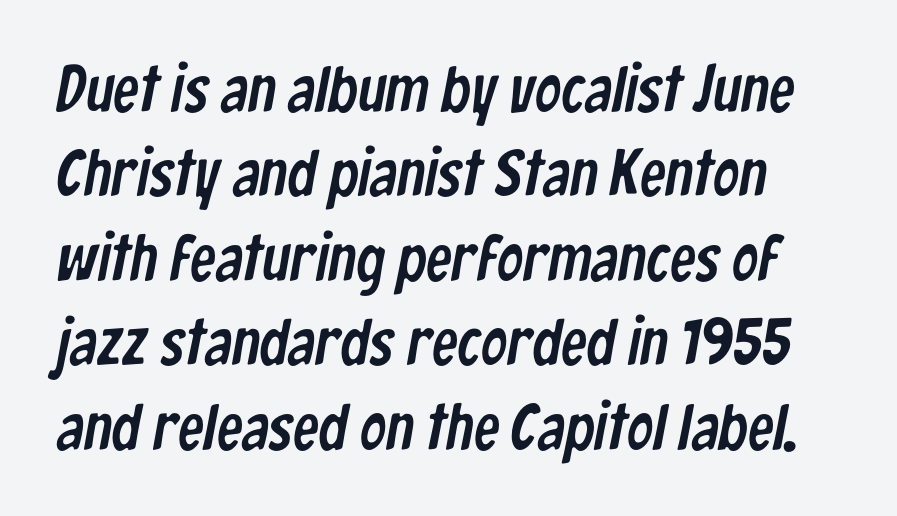
Q: Is the typeface a serif or a sans-serif typeface? A: Sans-serif.
Q: Is the text underlined? A: No.
Q: How is the paragraph aligned? A: Left-aligned.
Q: Is the spacing between letters normal or unusually wide? A: Normal.
Q: Is the spacing between lines tight, normal or loose? A: Normal.
Q: Width (condensed, normal, or wide)? A: Condensed.
Q: Stroke contrast? A: Low.
Q: x-height? A: Medium.
Q: Monospaced? A: No.
